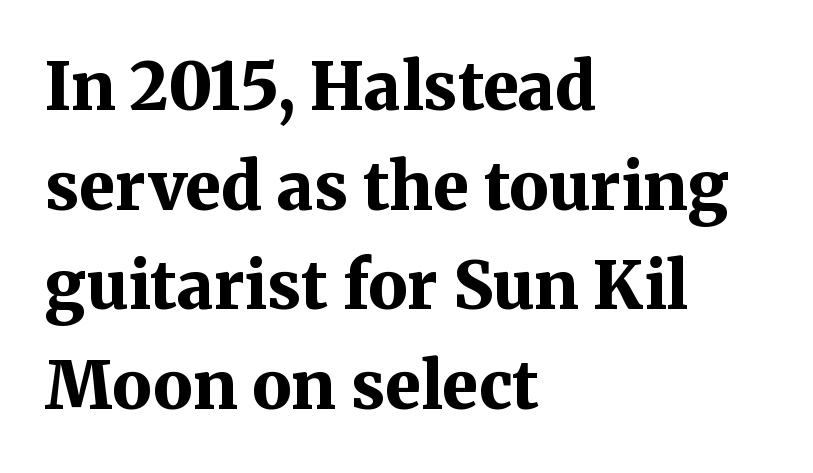
The lines are quadded left. This sample keeps an unexceptional amount of space between lines. Letter spacing: default. Serifs: yes, visible at the terminals of the letterforms.
